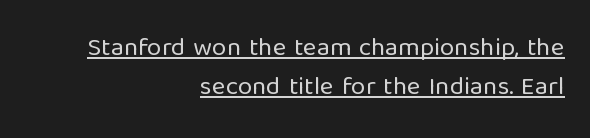
The image shows 26 px text type, upright; set right-aligned, normal line spacing (1.5x), normal letter spacing, underlined.
